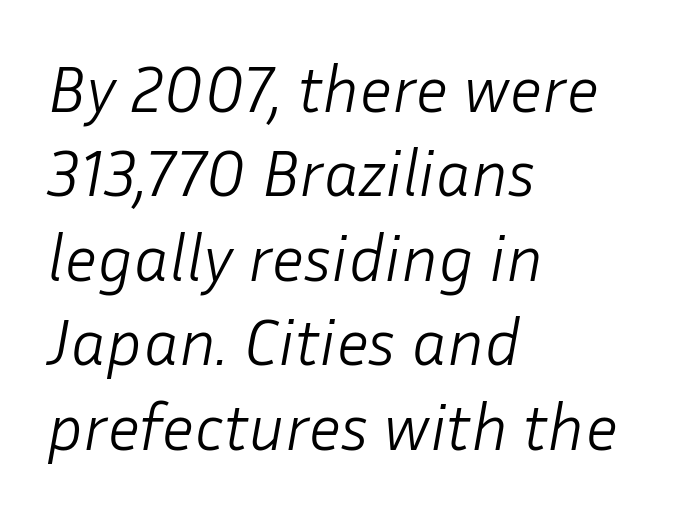
Q: Is the text bold? A: No.
Q: Is the text italic (slanted)? A: Yes, it leans right by about 10 degrees.
Q: Is the text underlined? A: No.
Q: How is the paragraph aligned? A: Left-aligned.
Q: Is the spacing between letters normal or unusually wide? A: Normal.
Q: Is the spacing between lines tight, normal or loose? A: Normal.
Q: Width (condensed, normal, or wide)? A: Normal.
Q: Stroke contrast? A: Low.
Q: x-height? A: Medium.
Q: Monospaced? A: No.
